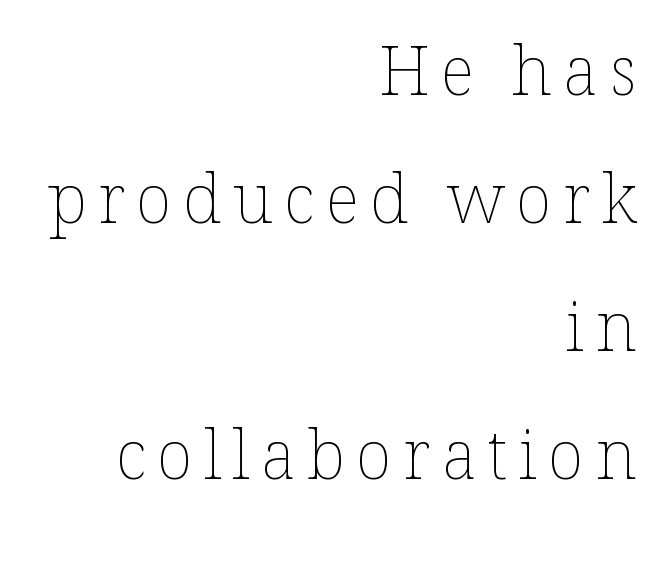
Stems and bowls with no extra thickness — not bold. A typesetter would mark this as roman, not italic. Looks like regular typesetting: each glyph gets only the width it needs. Decoration check: the copy has no underline. The lines are quadded right.
